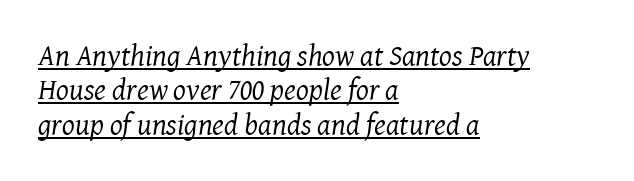
The image shows 30 px regular-weight serif type, italic (leaning right); set left-aligned, tight line spacing (1.15x), normal letter spacing, underlined; medium stroke contrast and a medium x-height.
